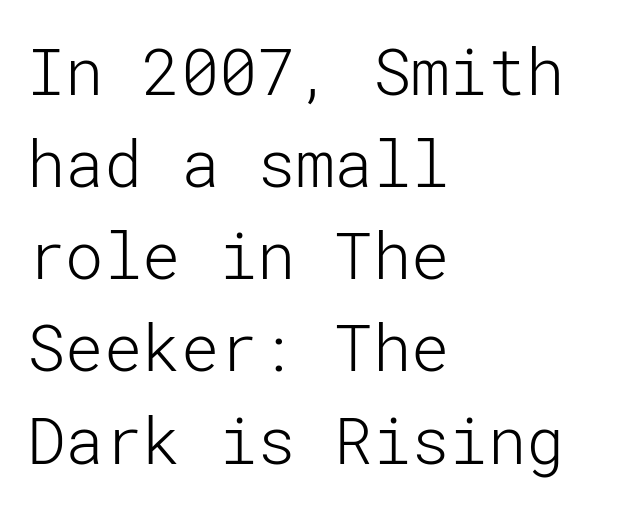
Q: Is the text bold? A: No.
Q: Is the text italic (slanted)? A: No, it is upright.
Q: Is the typeface a serif or a sans-serif typeface? A: Sans-serif.
Q: Is the text underlined? A: No.
Q: How is the paragraph aligned? A: Left-aligned.
Q: Is the spacing between letters normal or unusually wide? A: Normal.
Q: Is the spacing between lines tight, normal or loose? A: Normal.
Q: Width (condensed, normal, or wide)? A: Normal.
Q: Stroke contrast? A: Low.
Q: x-height? A: Medium.
